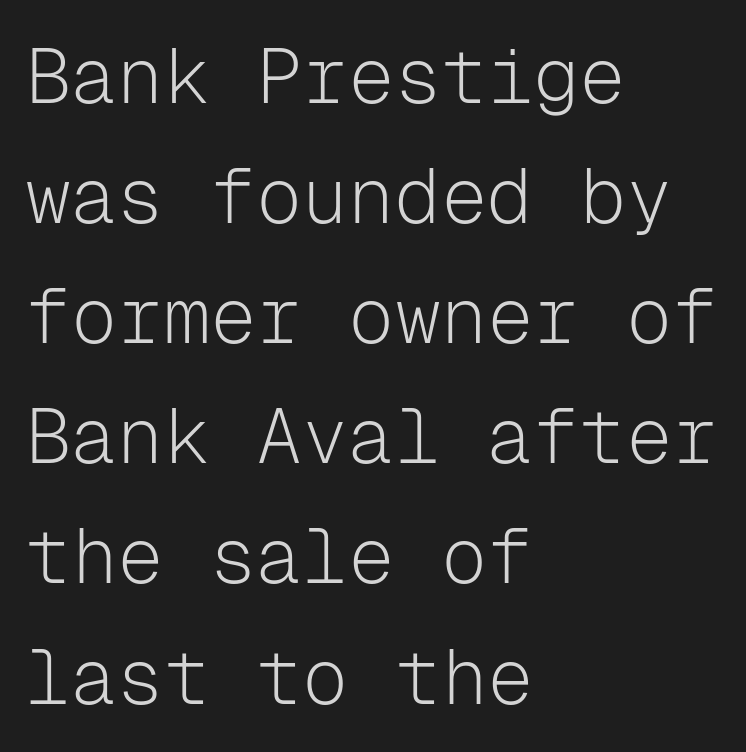
The image shows 77 px light sans-serif type, upright, monospaced; set left-aligned, normal line spacing (1.56x), normal letter spacing, not underlined; low stroke contrast and a medium x-height.
